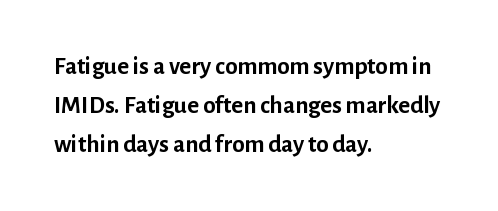
{"italic": "no", "bold": "yes", "underline": "no", "align": "left", "line_spacing": "normal", "line_spacing_ratio": 1.56, "letter_spacing": "normal", "letter_spacing_em": 0.0, "glyph_px": 25}
